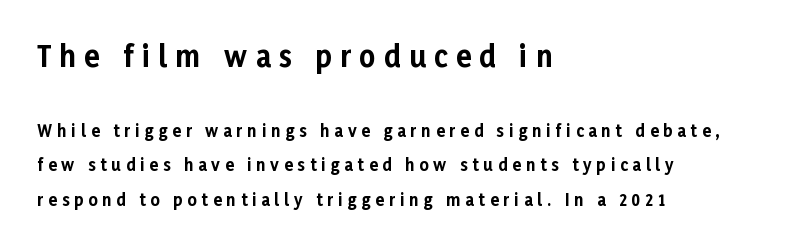
The image shows 28 px bold sans-serif type, upright; set left-aligned, loose line spacing (2.16x), unusually wide letter spacing (+0.3 em), not underlined; the first (top) block is 1.75x larger; low stroke contrast and a medium x-height.
